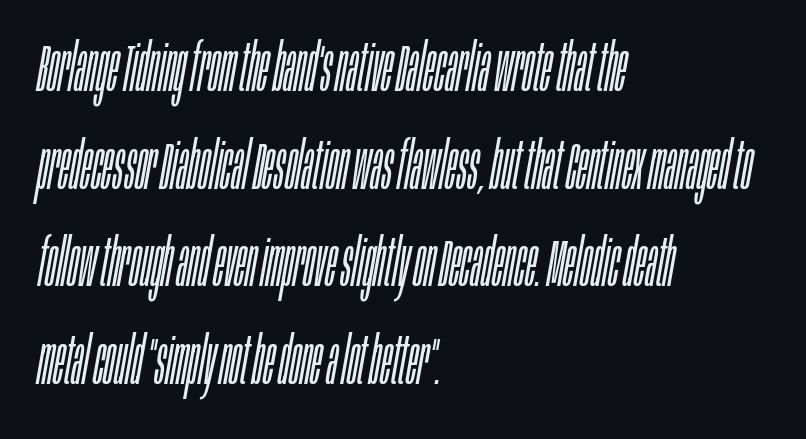
{"italic": "yes", "lean": "right", "slant_degrees": 10, "bold": "no", "weight": "light", "width": "condensed", "stroke_contrast": "low", "x_height": "large", "monospaced": "no", "underline": "no", "align": "left", "line_spacing": "normal", "line_spacing_ratio": 1.48, "letter_spacing": "normal", "letter_spacing_em": 0.0, "glyph_px": 66}
